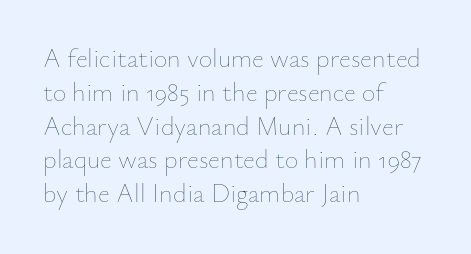
Descenders are the only things crossing below the line. Vertical strokes here are truly vertical. Compared with typical paragraphs, the rows here are spaced about the same. The setting favours the left margin, as ordinary paragraphs usually do.
